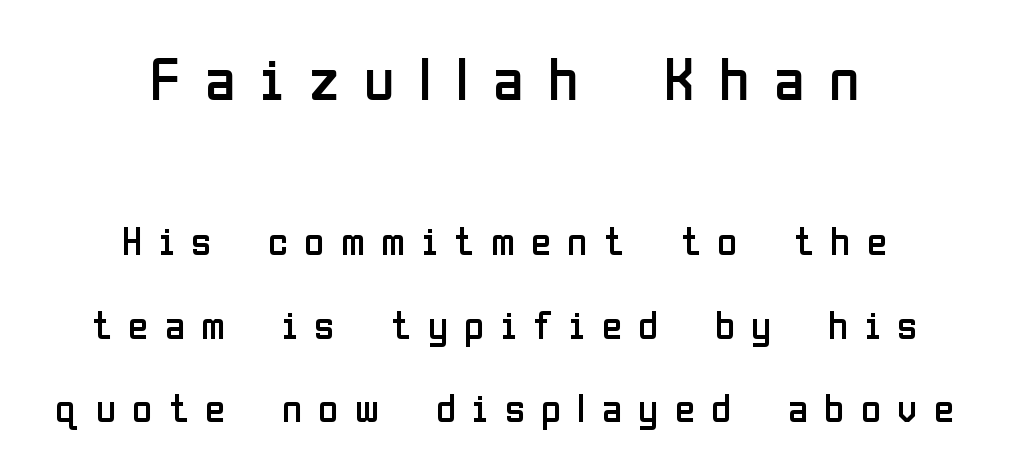
Q: Is the text bold? A: No.
Q: Is the text italic (slanted)? A: No, it is upright.
Q: Is the typeface a serif or a sans-serif typeface? A: Sans-serif.
Q: Is the text underlined? A: No.
Q: How is the paragraph aligned? A: Centered.
Q: Is the spacing between letters normal or unusually wide? A: Unusually wide.
Q: Is the spacing between lines tight, normal or loose? A: Loose.
Q: Which block of text is set in a larger size, the first (top) or the second (bottom)? A: The first (top) one.
Q: Width (condensed, normal, or wide)? A: Condensed.
Q: Stroke contrast? A: Low.
Q: x-height? A: Medium.
Q: Monospaced? A: No.
